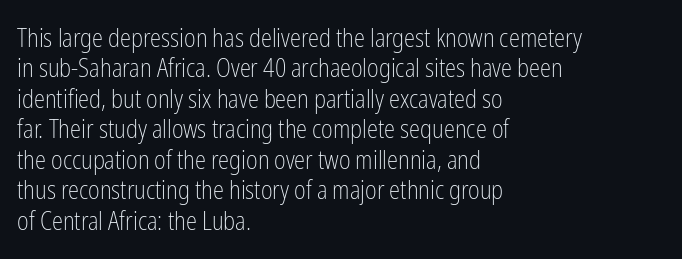
The image shows 25 px text type, upright; set left-aligned, line spacing 1.22x, normal letter spacing, not underlined.
